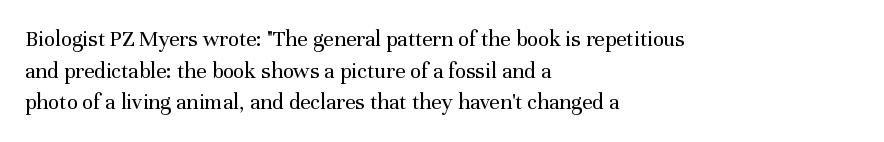
Q: Is the text bold? A: No.
Q: Is the text italic (slanted)? A: No, it is upright.
Q: Is the text underlined? A: No.
Q: How is the paragraph aligned? A: Left-aligned.
Q: Is the spacing between letters normal or unusually wide? A: Normal.
Q: Is the spacing between lines tight, normal or loose? A: Normal.
